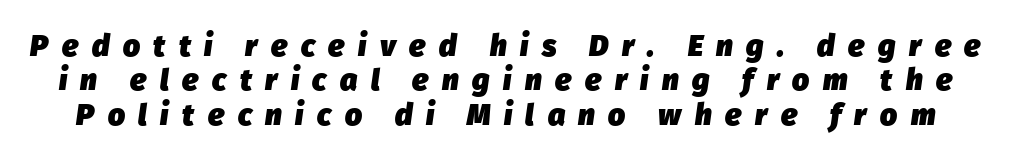
{"italic": "yes", "lean": "right", "slant_degrees": 8, "bold": "yes", "weight": "heavy", "width": "normal", "stroke_contrast": "low", "x_height": "medium", "monospaced": "no", "underline": "no", "line_spacing": "tight", "line_spacing_ratio": 1.15, "letter_spacing": "wide", "letter_spacing_em": 0.45, "glyph_px": 30}
